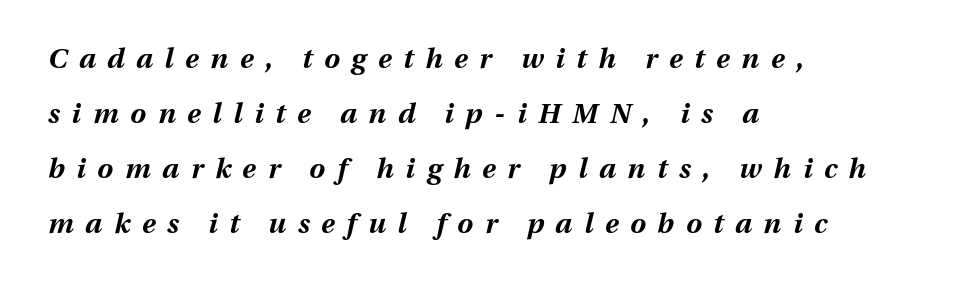
{"italic": "yes", "lean": "right", "slant_degrees": 13, "bold": "yes", "weight": "bold", "width": "normal", "stroke_contrast": "medium", "x_height": "medium", "monospaced": "no", "underline": "no", "align": "left", "line_spacing": "loose", "line_spacing_ratio": 1.96, "letter_spacing": "wide", "letter_spacing_em": 0.42, "glyph_px": 28}
